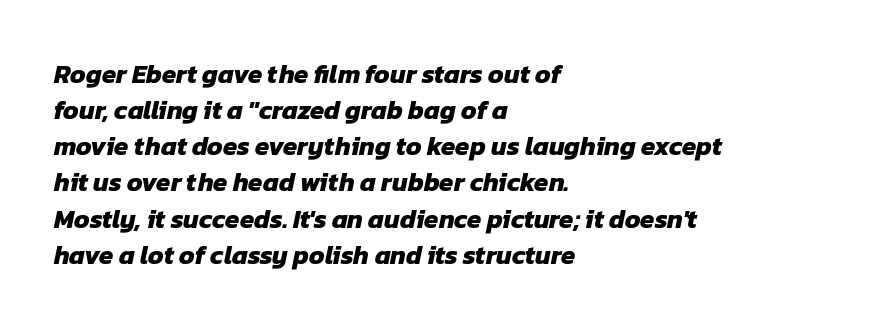
Observe the ordinary spacing: letters are neighbours, not strangers. The sample has been set heavy, in full bold. The ragged edge is on the right, which tells us the setting is flush left. The block of text has a typical density, with ordinary space between rows.
